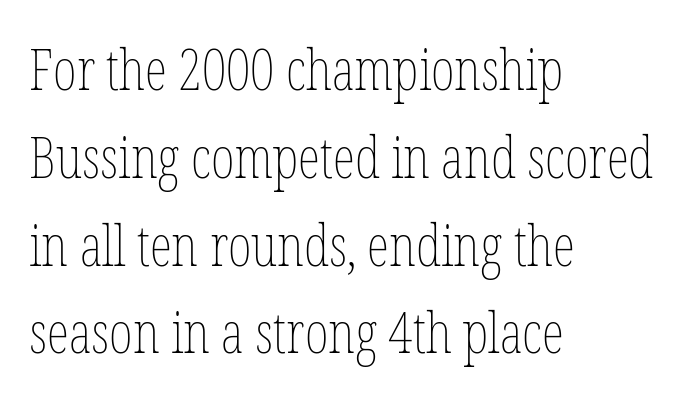
Proportional: the letters do not fall into vertical columns. The horizontal fit of the characters is conventional and even. Descender tails drop into unmarked territory. The typography opts for an upright posture over an oblique one. Teacher's note: observe the even left margin — that is flush-left alignment.
